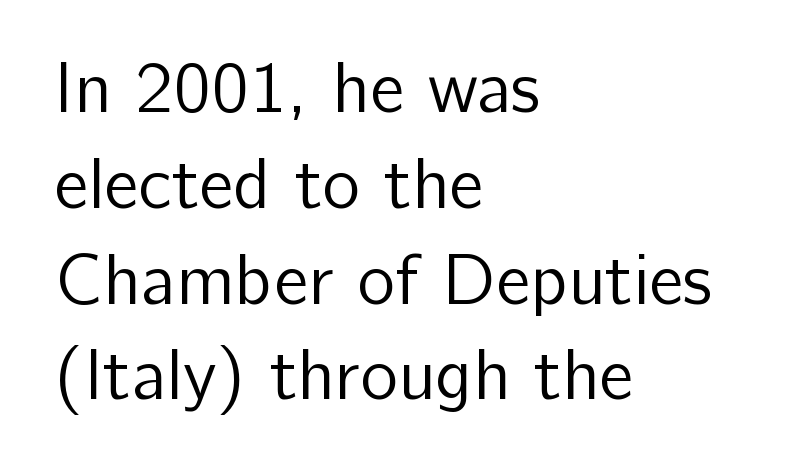
Regarding serifs, this sample does without them. The area under the type is left untouched. Do the characters align in a grid? No, the font is proportional. Posture: upright roman.
